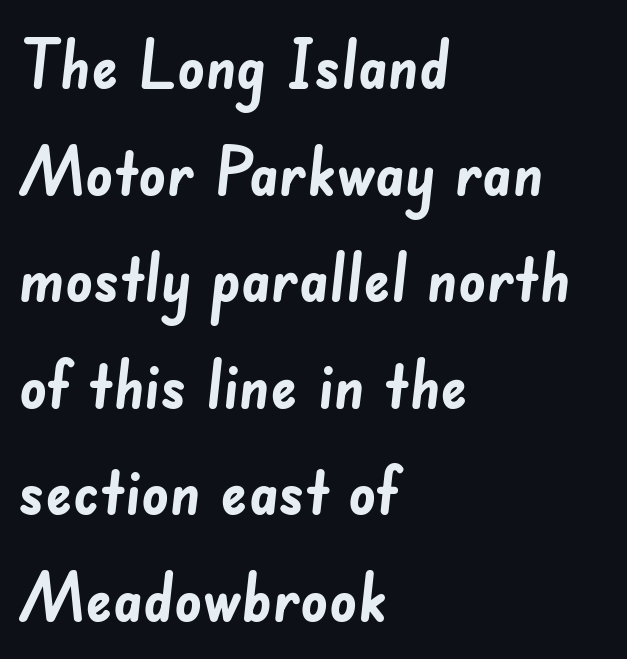
Compared with typical body copy, the letter spacing here is the same. Descenders are the only things crossing below the line. Look at the stroke-to-counter ratio: heavy, a bold. Nothing sits at the stroke ends, so this counts as sans-serif.
